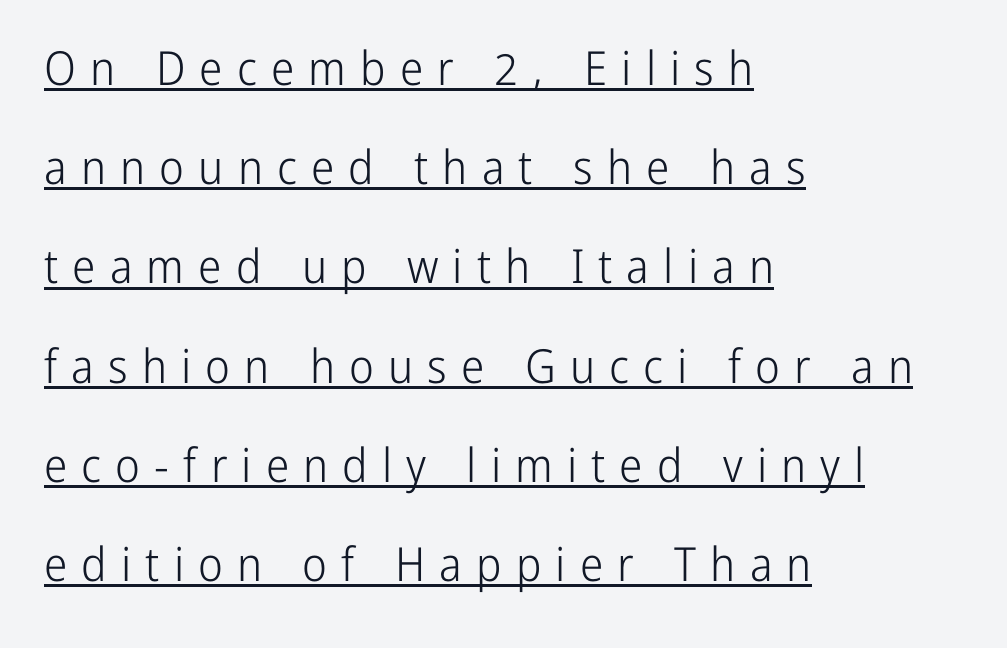
Q: Is the text bold? A: No.
Q: Is the text italic (slanted)? A: No, it is upright.
Q: Is the typeface a serif or a sans-serif typeface? A: Sans-serif.
Q: Is the text underlined? A: Yes.
Q: How is the paragraph aligned? A: Left-aligned.
Q: Is the spacing between letters normal or unusually wide? A: Unusually wide.
Q: Is the spacing between lines tight, normal or loose? A: Loose.
Q: Width (condensed, normal, or wide)? A: Condensed.
Q: Stroke contrast? A: Low.
Q: x-height? A: Medium.
Q: Monospaced? A: No.
